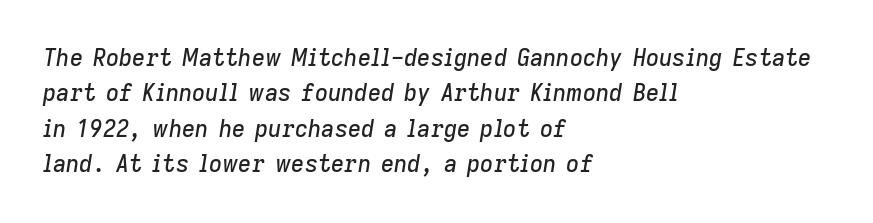
The passage shown is not underscored anywhere. Is there much room between lines? A standard amount, neither cramped nor airy. The letters sit at their default tracking, neither squeezed nor spread. The compositor pushed each line to the left boundary. Does the lettering tilt? It does — this is italic.
